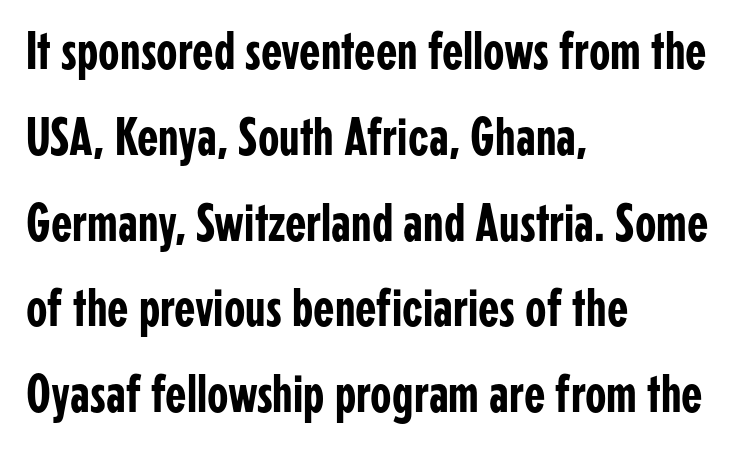
{"serif": "no", "italic": "no", "width": "condensed", "stroke_contrast": "low", "x_height": "medium", "monospaced": "no", "underline": "no", "align": "left", "line_spacing": "normal", "line_spacing_ratio": 1.56, "letter_spacing": "normal", "letter_spacing_em": 0.0, "glyph_px": 55}
